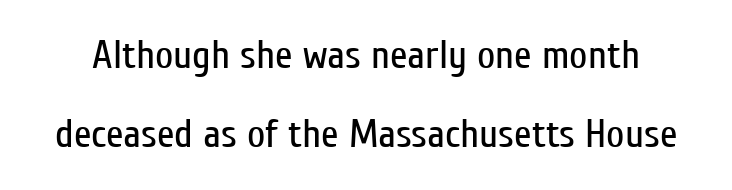
Think of a printed novel: that variable character pitch is what you see here. Nothing heavy about these letters — not bold at all. This rendering employs a face without finishing strokes, i.e., a sans-serif. The passage shown is not underscored anywhere. Caption: standard tracking, unaltered. Regarding leading, the lines here are spaced well apart.
